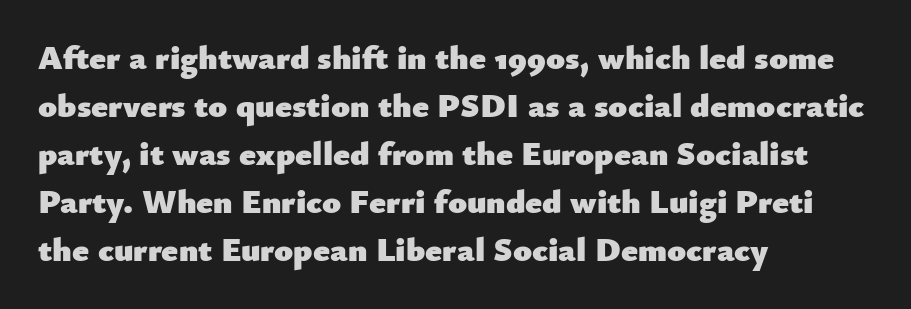
The letterforms sit shoulder to shoulder at normal distance. The rendering uses a moderate line-height, typical for paragraphs. These lines were composed using upright roman letters. Here the designer chose a conventional face with non-uniform glyph widths. The foot of each line stays bare and open.
